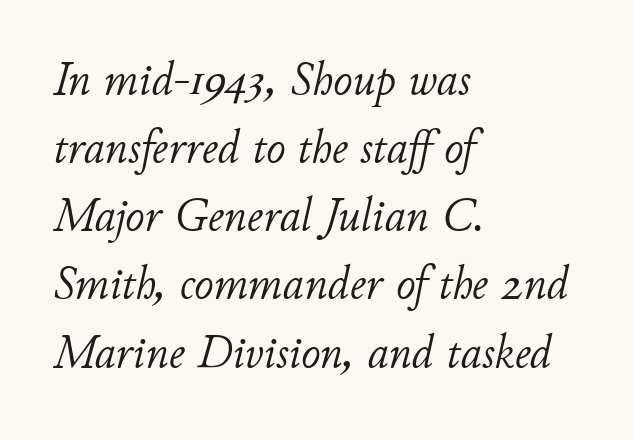
Looks like regular typesetting: each glyph gets only the width it needs. Letter spacing: default. Horizontal alignment here is leftward, the default for most running prose. A quiet, ordinary-to-light weight characterises the typeface.
